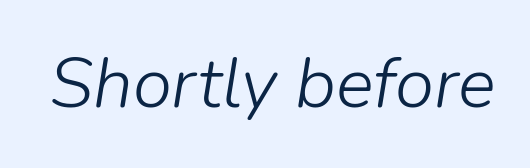
The image shows 71 px light type, italic (leaning right); set normal letter spacing, not underlined; low stroke contrast and a medium x-height.
